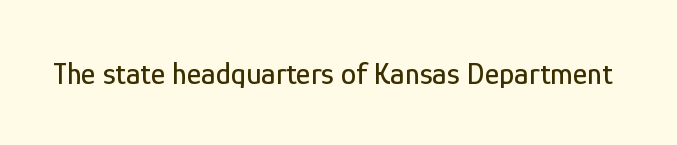
Note the varied advance widths — an 'i' is clearly narrower than an 'm'. Clear beneath every line of the passage. These lines keep a tight, regular rhythm from letter to letter. This is roman type, the default non-slanted kind.
